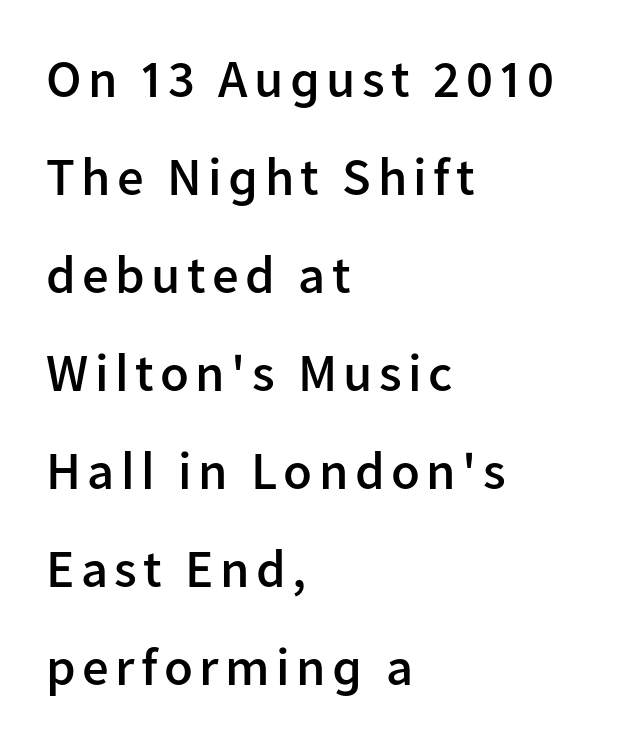
Q: Is the text bold? A: Semi-bold.
Q: Is the text italic (slanted)? A: No, it is upright.
Q: Is the typeface a serif or a sans-serif typeface? A: Sans-serif.
Q: Is the text underlined? A: No.
Q: How is the paragraph aligned? A: Left-aligned.
Q: Width (condensed, normal, or wide)? A: Normal.
Q: Stroke contrast? A: Low.
Q: x-height? A: Medium.
Q: Monospaced? A: No.
